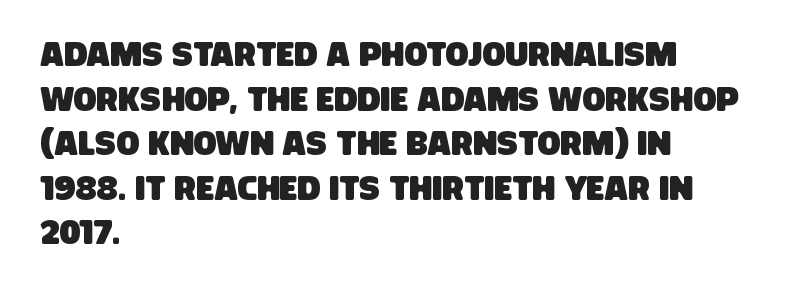
The image shows 34 px condensed sans-serif type; set left-aligned, normal line spacing (1.31x), normal letter spacing, not underlined; low stroke contrast and a large x-height.
